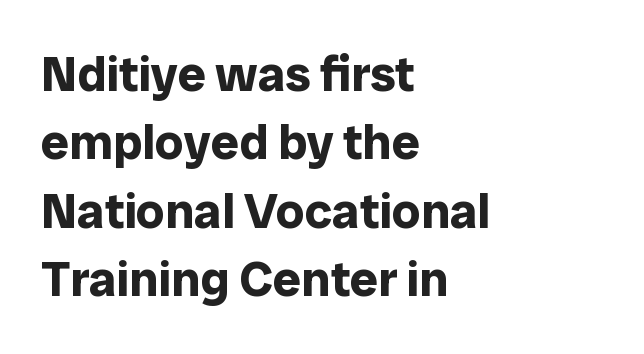
The image shows 50 px bold sans-serif type, upright; set left-aligned, normal line spacing (1.37x), normal letter spacing, not underlined; low stroke contrast and a medium x-height.
